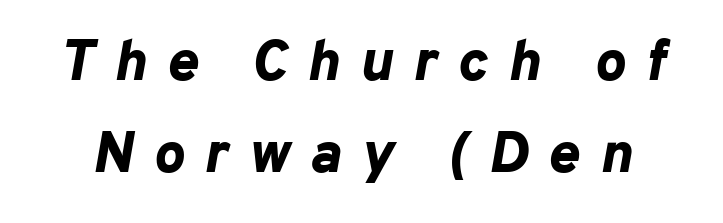
Q: Is the text bold? A: Yes.
Q: Is the text italic (slanted)? A: Yes, it leans right by about 10 degrees.
Q: Is the text underlined? A: No.
Q: Is the spacing between letters normal or unusually wide? A: Unusually wide.
Q: Is the spacing between lines tight, normal or loose? A: Normal.
Q: Width (condensed, normal, or wide)? A: Normal.
Q: Stroke contrast? A: Low.
Q: x-height? A: Medium.
Q: Monospaced? A: No.
